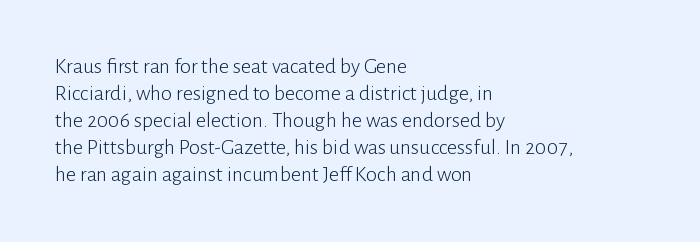
{"italic": "no", "bold": "no", "underline": "no", "align": "left", "line_spacing_ratio": 1.23, "letter_spacing": "normal", "letter_spacing_em": 0.0, "glyph_px": 22}
